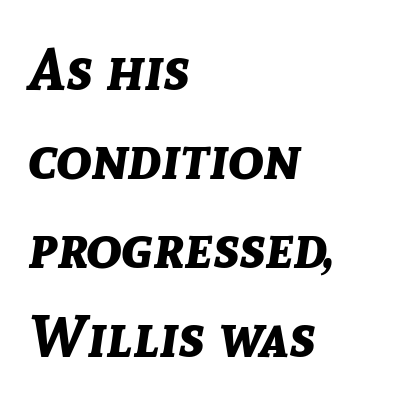
The image shows 59 px bold type, italic (leaning right); set left-aligned, normal line spacing (1.51x), normal letter spacing, not underlined; low stroke contrast and a medium x-height.
